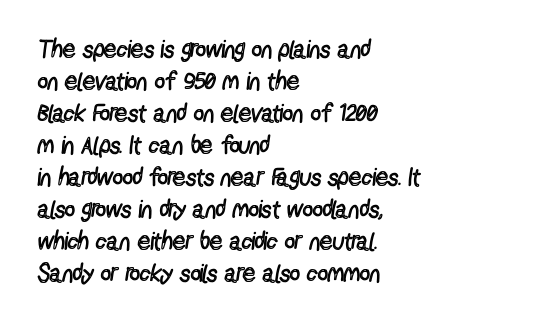
Q: Is the text bold? A: No.
Q: Is the text underlined? A: No.
Q: How is the paragraph aligned? A: Left-aligned.
Q: Is the spacing between letters normal or unusually wide? A: Normal.
Q: Is the spacing between lines tight, normal or loose? A: Normal.
